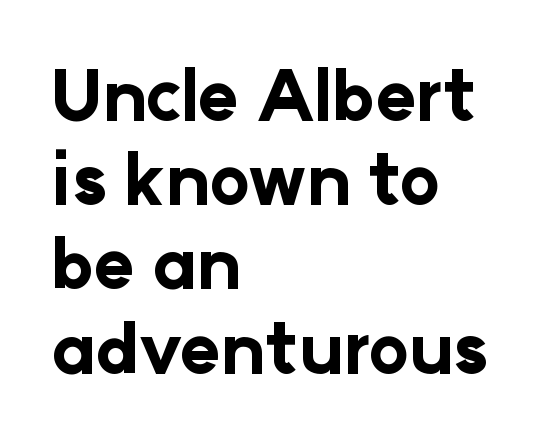
The rendering shows plain stroke endings on the letterforms — a sans-serif design. This is the regular roman posture of the typeface. The characters look thick and weighty, a clear bold. The rag falls on the right side of this text block.
